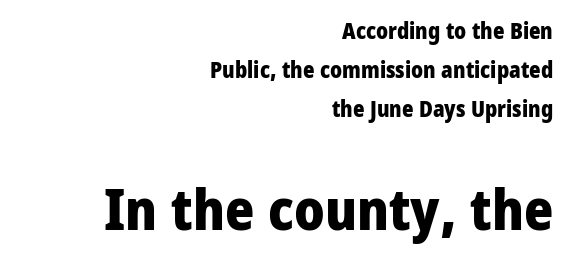
{"serif": "no", "italic": "no", "bold": "yes", "weight": "heavy", "width": "normal", "stroke_contrast": "low", "x_height": "medium", "monospaced": "no", "underline": "no", "align": "right", "line_spacing_ratio": 1.78, "letter_spacing": "normal", "letter_spacing_em": 0.0, "larger_block": "second", "size_ratio": 2.55, "glyph_px": 56}
